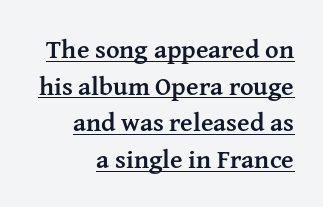
{"italic": "no", "bold": "yes", "underline": "yes", "align": "right", "line_spacing": "normal", "line_spacing_ratio": 1.41, "letter_spacing": "normal", "letter_spacing_em": 0.0, "glyph_px": 26}
